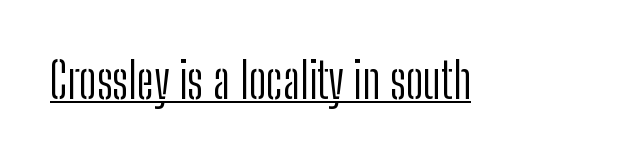
Q: Is the text bold? A: No.
Q: Is the text italic (slanted)? A: No, it is upright.
Q: Is the typeface a serif or a sans-serif typeface? A: Sans-serif.
Q: Is the text underlined? A: Yes.
Q: Is the spacing between letters normal or unusually wide? A: Normal.
Q: Width (condensed, normal, or wide)? A: Condensed.
Q: Stroke contrast? A: Low.
Q: x-height? A: Medium.
Q: Monospaced? A: No.
